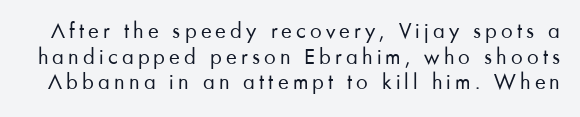
The lettering holds an erect, upright posture throughout. A clean baseline with only descenders dipping below it. Baseline-to-baseline distance is barely more than the letter height. Counters stay open thanks to moderate or lighter strokes.
